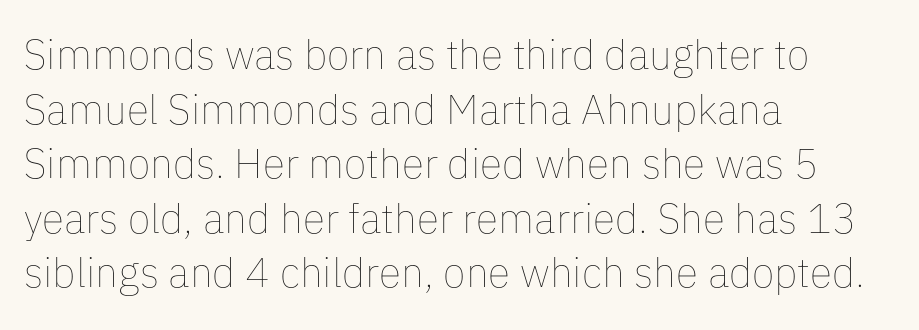
The designer left line spacing at the default. Left-aligned paragraph, ragged on the right. Beneath every word, the page is bare. Characters follow at the spacing the type designer built in. This reads as an unemphasized weight, regular at the heaviest. It's the straight-up-and-down kind of type.
